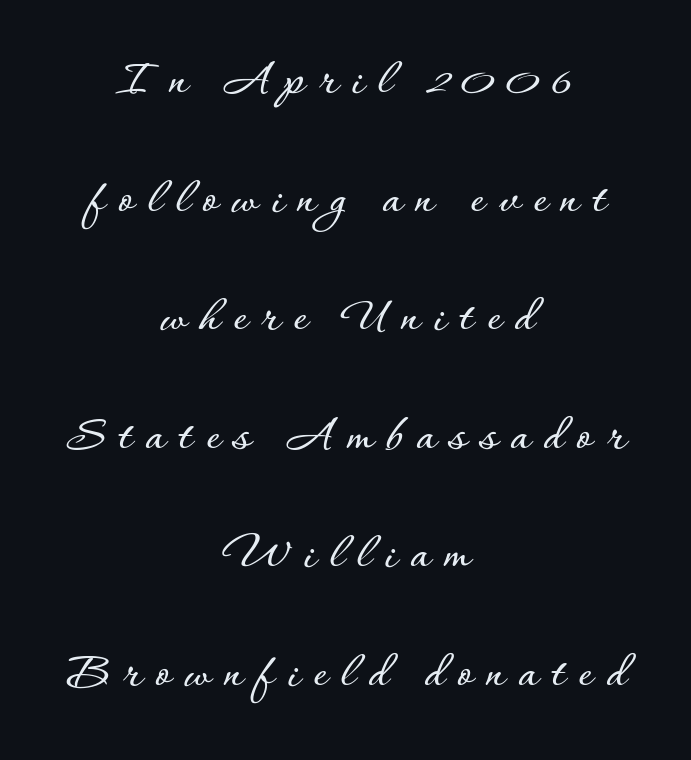
{"width": "normal", "stroke_contrast": "low", "x_height": "small", "monospaced": "no", "underline": "no", "align": "center", "line_spacing": "loose", "line_spacing_ratio": 2.28, "letter_spacing": "wide", "letter_spacing_em": 0.26, "glyph_px": 52}
